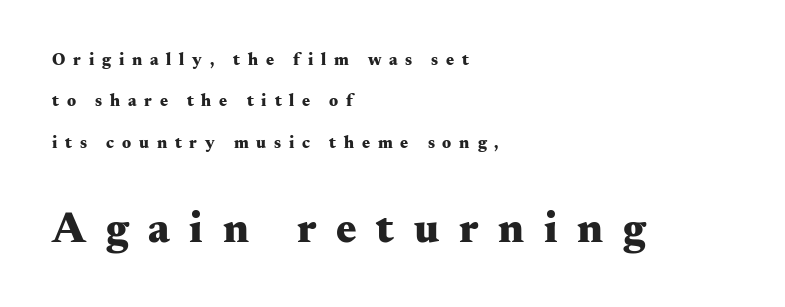
{"serif": "yes", "italic": "no", "bold": "yes", "weight": "heavy", "width": "wide", "stroke_contrast": "medium", "x_height": "small", "monospaced": "no", "underline": "no", "align": "left", "line_spacing": "loose", "line_spacing_ratio": 2.43, "letter_spacing": "wide", "letter_spacing_em": 0.46, "larger_block": "second", "size_ratio": 2.53, "glyph_px": 43}
